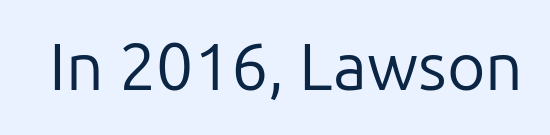
Q: Is the text bold? A: No.
Q: Is the text italic (slanted)? A: No, it is upright.
Q: Is the typeface a serif or a sans-serif typeface? A: Sans-serif.
Q: Is the text underlined? A: No.
Q: Is the spacing between letters normal or unusually wide? A: Normal.
Q: Width (condensed, normal, or wide)? A: Normal.
Q: Stroke contrast? A: Low.
Q: x-height? A: Medium.
Q: Monospaced? A: No.
